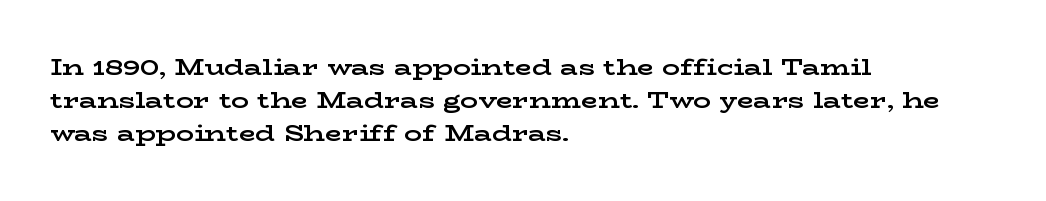
{"italic": "no", "bold": "yes", "underline": "no", "align": "left", "line_spacing": "normal", "line_spacing_ratio": 1.49, "letter_spacing": "normal", "letter_spacing_em": 0.0, "glyph_px": 22}
